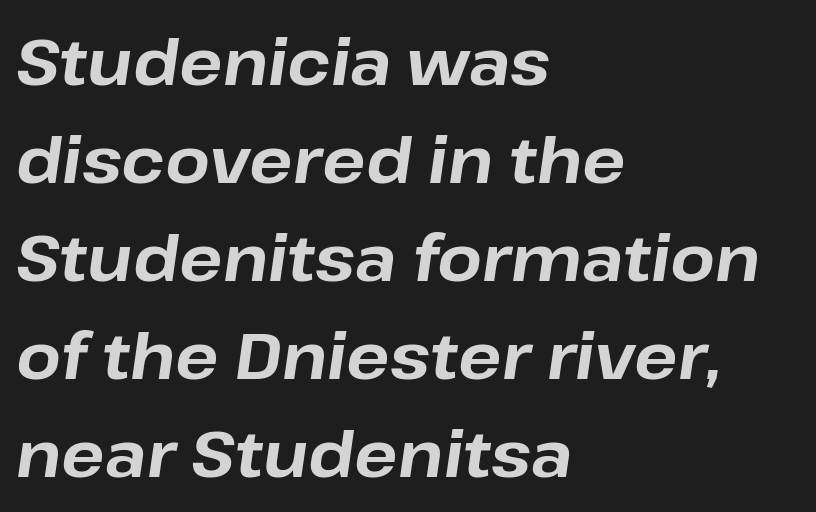
Q: Is the text bold? A: Yes.
Q: Is the text italic (slanted)? A: Yes, it leans right by about 8 degrees.
Q: Is the text underlined? A: No.
Q: How is the paragraph aligned? A: Left-aligned.
Q: Is the spacing between letters normal or unusually wide? A: Normal.
Q: Is the spacing between lines tight, normal or loose? A: Normal.
Q: Width (condensed, normal, or wide)? A: Normal.
Q: Stroke contrast? A: Low.
Q: x-height? A: Medium.
Q: Monospaced? A: No.
